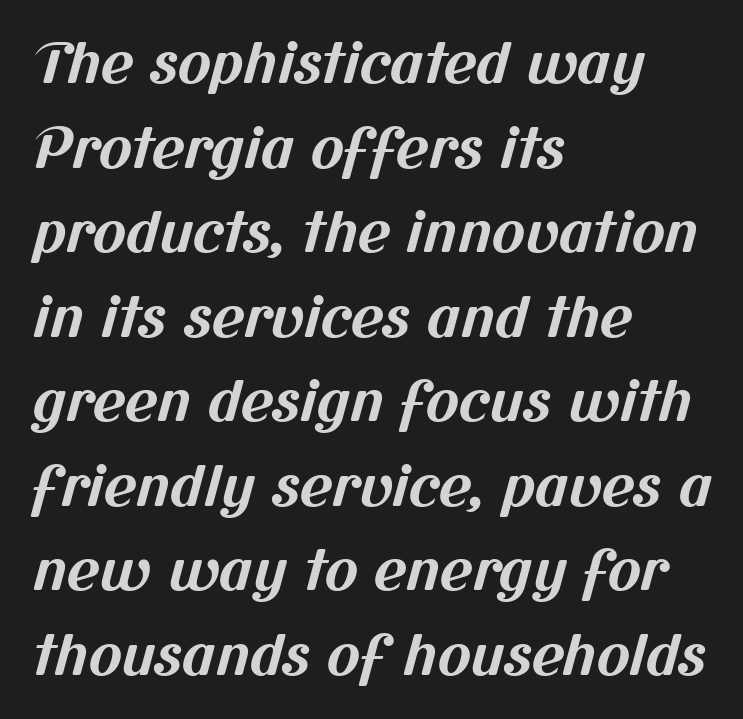
The typeface chosen for these lines omits serifs. Nobody touched the tracking dial on this one. The designer left line spacing at the default. Honestly, there is no underline to notice here at all. Is the block centered? No — it sits flush against the left margin.
